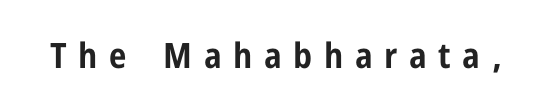
Q: Is the text bold? A: Yes.
Q: Is the text italic (slanted)? A: No, it is upright.
Q: Is the typeface a serif or a sans-serif typeface? A: Sans-serif.
Q: Is the text underlined? A: No.
Q: Is the spacing between letters normal or unusually wide? A: Unusually wide.
Q: Width (condensed, normal, or wide)? A: Condensed.
Q: Stroke contrast? A: Low.
Q: x-height? A: Medium.
Q: Monospaced? A: No.
